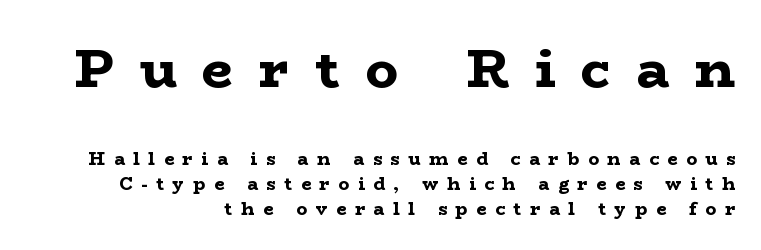
Q: Is the text bold? A: Yes.
Q: Is the text italic (slanted)? A: No, it is upright.
Q: Is the typeface a serif or a sans-serif typeface? A: Serif.
Q: Is the text underlined? A: No.
Q: How is the paragraph aligned? A: Right-aligned.
Q: Is the spacing between letters normal or unusually wide? A: Unusually wide.
Q: Is the spacing between lines tight, normal or loose? A: Normal.
Q: Which block of text is set in a larger size, the first (top) or the second (bottom)? A: The first (top) one.
Q: Width (condensed, normal, or wide)? A: Wide.
Q: Stroke contrast? A: Low.
Q: x-height? A: Medium.
Q: Monospaced? A: No.
